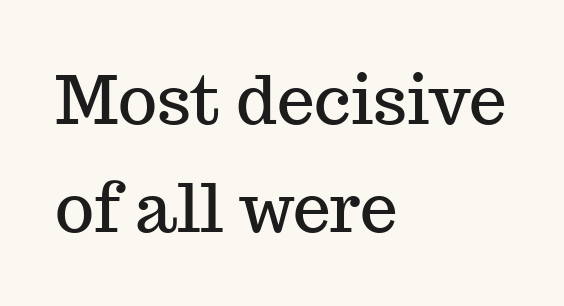
{"serif": "yes", "italic": "no", "width": "normal", "stroke_contrast": "medium", "x_height": "medium", "monospaced": "no", "underline": "no", "align": "left", "line_spacing": "normal", "line_spacing_ratio": 1.61, "letter_spacing": "normal", "letter_spacing_em": 0.0, "glyph_px": 67}
